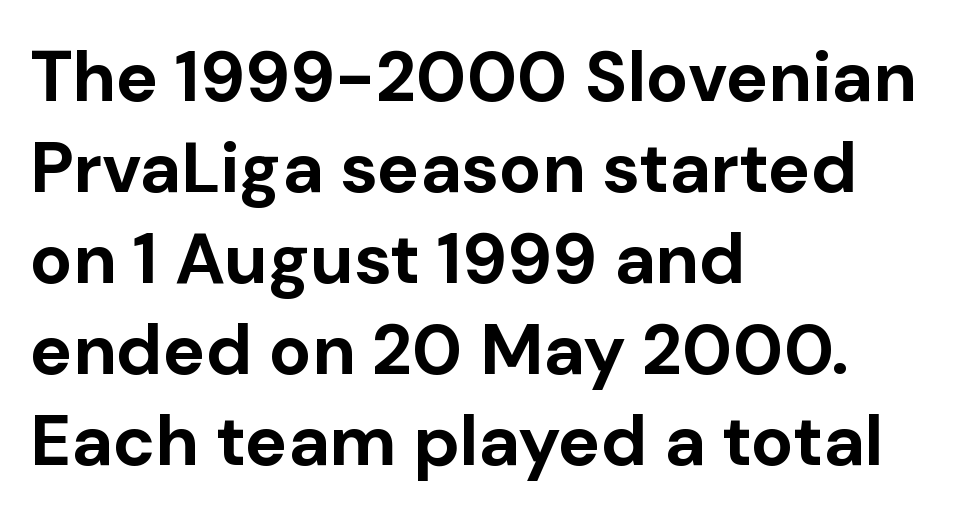
Q: Is the text bold? A: Yes.
Q: Is the text italic (slanted)? A: No, it is upright.
Q: Is the typeface a serif or a sans-serif typeface? A: Sans-serif.
Q: Is the text underlined? A: No.
Q: How is the paragraph aligned? A: Left-aligned.
Q: Is the spacing between letters normal or unusually wide? A: Normal.
Q: Is the spacing between lines tight, normal or loose? A: Normal.
Q: Width (condensed, normal, or wide)? A: Normal.
Q: Stroke contrast? A: Low.
Q: x-height? A: Medium.
Q: Monospaced? A: No.
